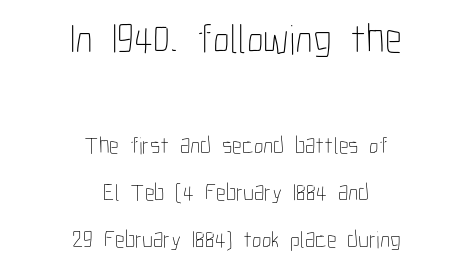
Just letters on the line, the space beneath them empty. Compared with typical paragraphs, the rows here are farther apart. Caption: face not bold, strokes unweighted. The paragraph has two soft edges and a firm central axis. Is there any slant? The stems are plumb.
